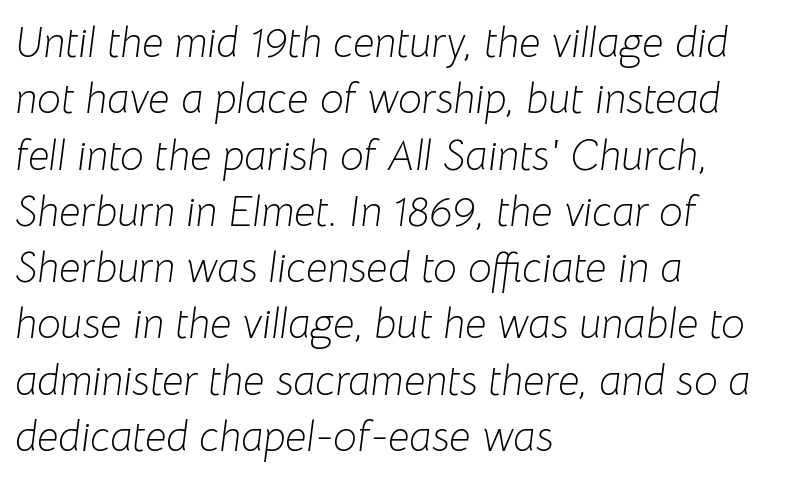
{"italic": "yes", "lean": "right", "slant_degrees": 8, "bold": "no", "weight": "light", "width": "normal", "stroke_contrast": "low", "x_height": "medium", "monospaced": "no", "underline": "no", "align": "left", "line_spacing": "normal", "line_spacing_ratio": 1.34, "letter_spacing": "normal", "letter_spacing_em": 0.0, "glyph_px": 42}
